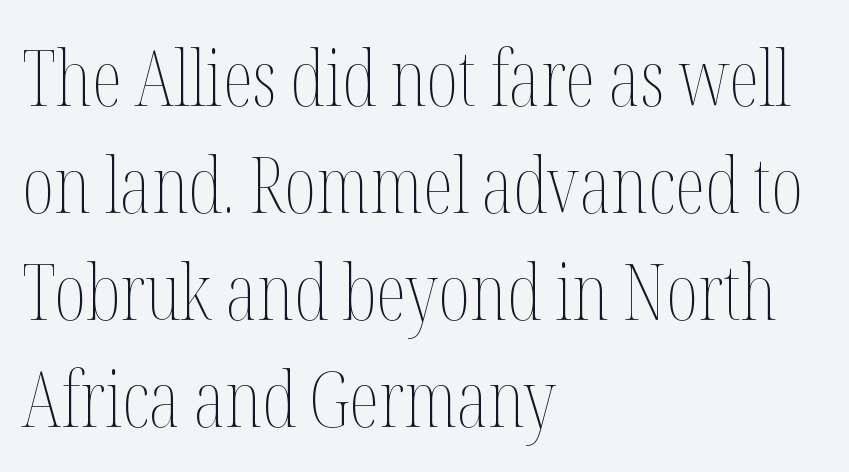
{"italic": "no", "bold": "no", "weight": "thin", "width": "condensed", "stroke_contrast": "medium", "x_height": "medium", "monospaced": "no", "underline": "no", "align": "left", "line_spacing": "normal", "line_spacing_ratio": 1.37, "letter_spacing": "normal", "letter_spacing_em": 0.0, "glyph_px": 78}
